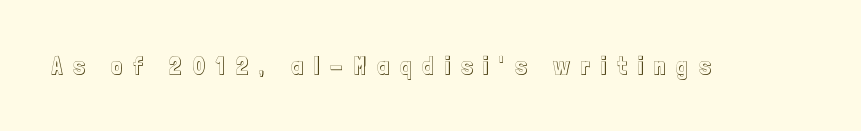
The image shows 24 px text type, upright; set unusually wide letter spacing (+0.47 em), not underlined.
